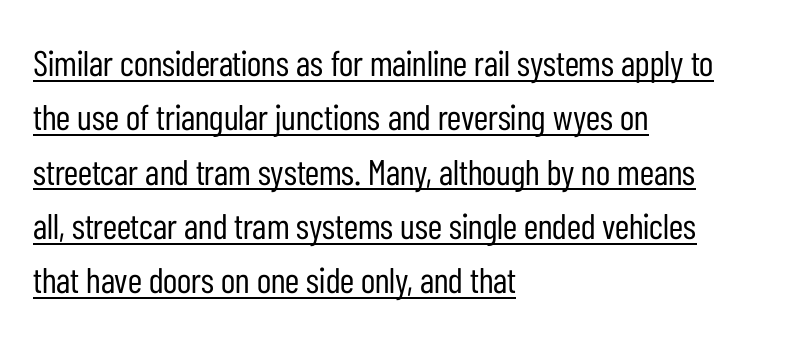
Q: Is the text bold? A: No.
Q: Is the text italic (slanted)? A: No, it is upright.
Q: Is the typeface a serif or a sans-serif typeface? A: Sans-serif.
Q: Is the text underlined? A: Yes.
Q: How is the paragraph aligned? A: Left-aligned.
Q: Is the spacing between letters normal or unusually wide? A: Normal.
Q: Is the spacing between lines tight, normal or loose? A: Normal.
Q: Width (condensed, normal, or wide)? A: Condensed.
Q: Stroke contrast? A: Low.
Q: x-height? A: Medium.
Q: Monospaced? A: No.
